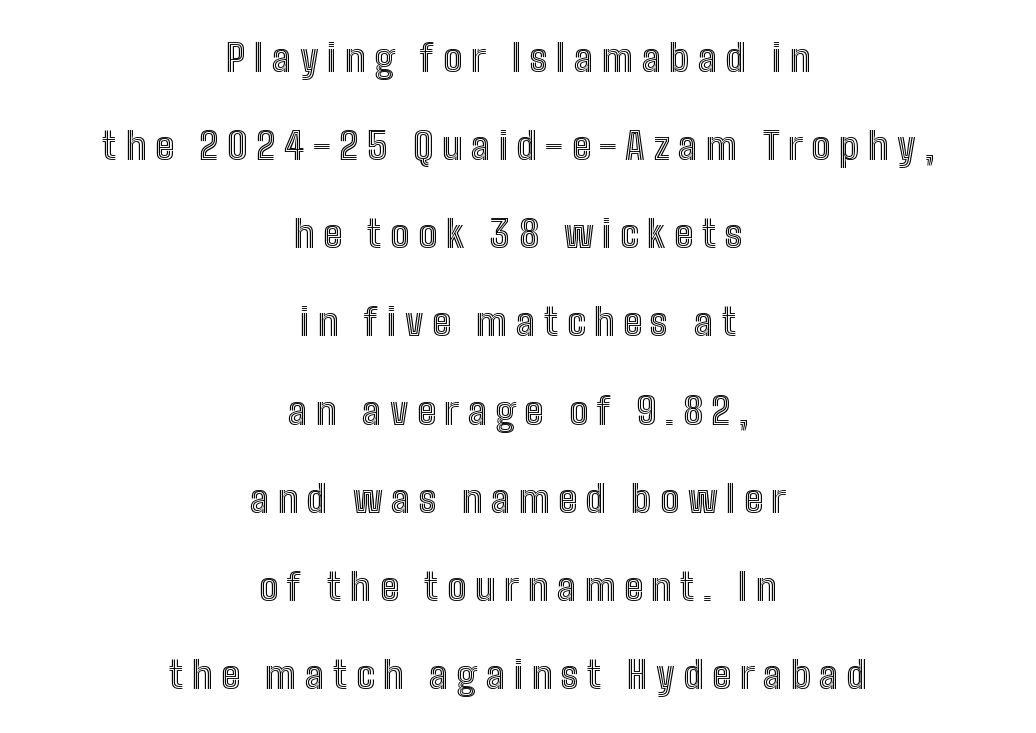
Q: Is the text italic (slanted)? A: No, it is upright.
Q: Is the text underlined? A: No.
Q: How is the paragraph aligned? A: Centered.
Q: Is the spacing between letters normal or unusually wide? A: Unusually wide.
Q: Is the spacing between lines tight, normal or loose? A: Loose.
Q: Width (condensed, normal, or wide)? A: Condensed.
Q: x-height? A: Medium.
Q: Monospaced? A: No.
